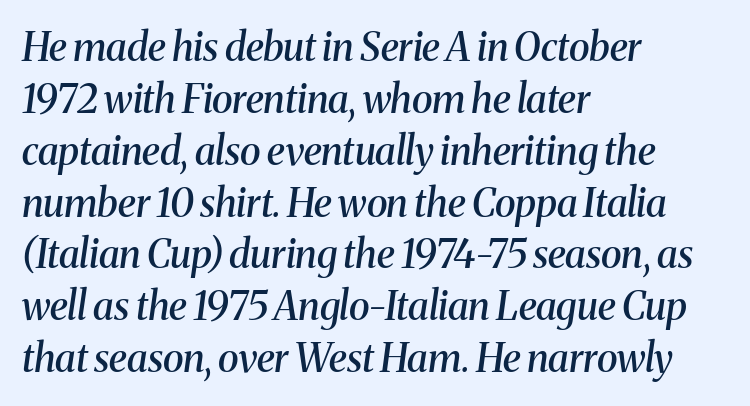
Moderately thickened strokes mark this as semibold type. Line starts are locked; line ends wander. A serif font was chosen for this passage. Words float on clear page, feet unadorned. Quick note: italic.
